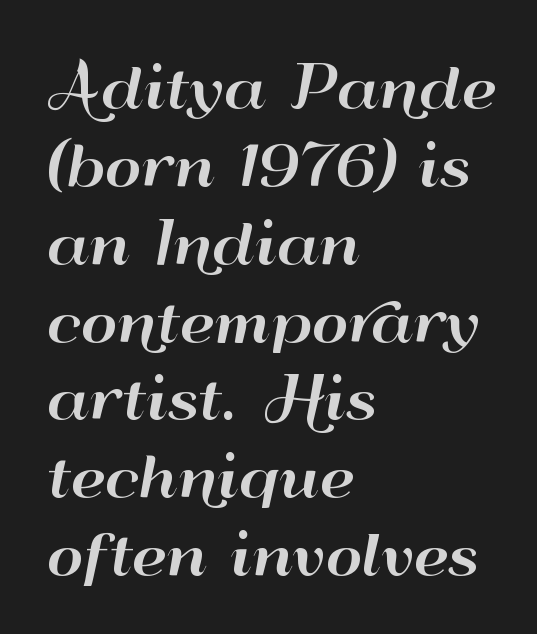
The image shows 56 px wide sans-serif type; set left-aligned, normal line spacing (1.39x), normal letter spacing, not underlined; high stroke contrast and a small x-height.
